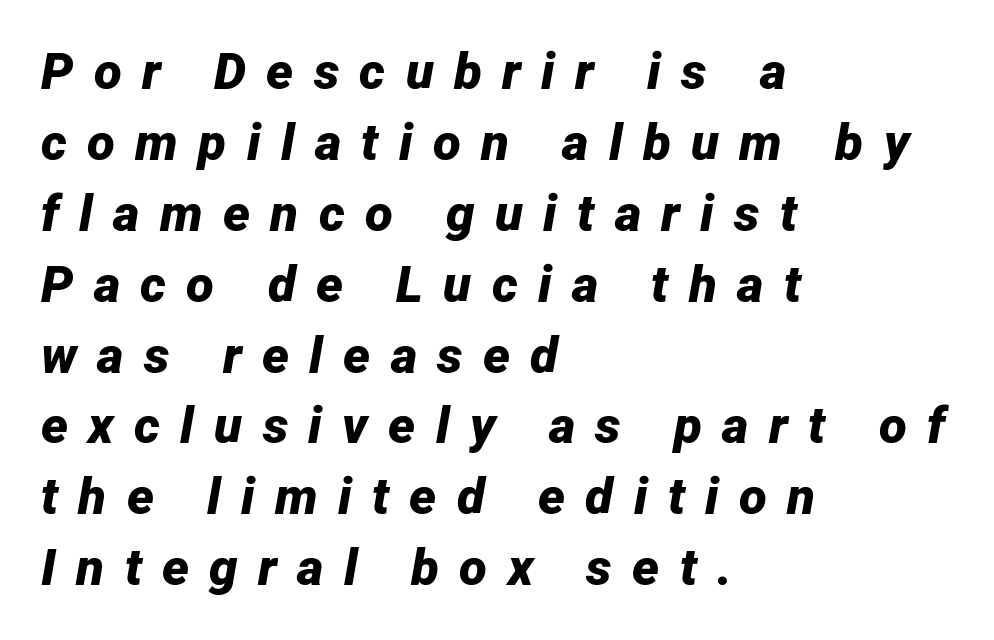
{"italic": "yes", "lean": "right", "slant_degrees": 12, "bold": "yes", "weight": "bold", "width": "normal", "stroke_contrast": "low", "x_height": "medium", "monospaced": "no", "underline": "no", "align": "left", "line_spacing": "normal", "line_spacing_ratio": 1.39, "letter_spacing": "wide", "letter_spacing_em": 0.4, "glyph_px": 51}
